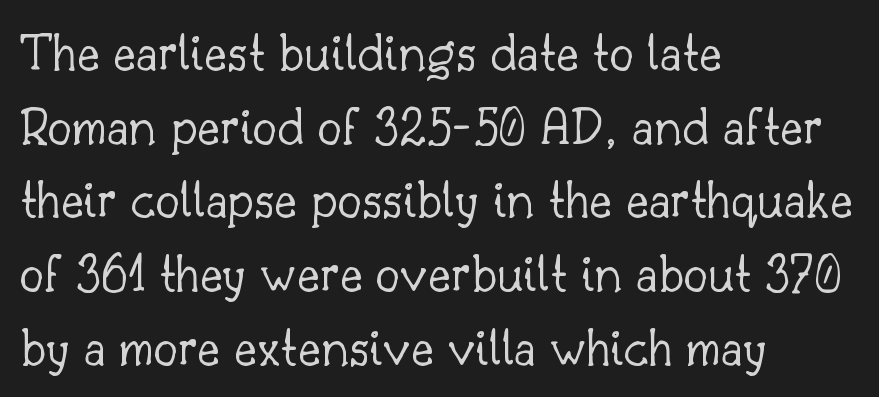
{"italic": "no", "bold": "no", "weight": "light", "width": "normal", "stroke_contrast": "low", "x_height": "small", "monospaced": "no", "underline": "no", "align": "left", "line_spacing": "normal", "line_spacing_ratio": 1.34, "letter_spacing": "normal", "letter_spacing_em": 0.0, "glyph_px": 55}
